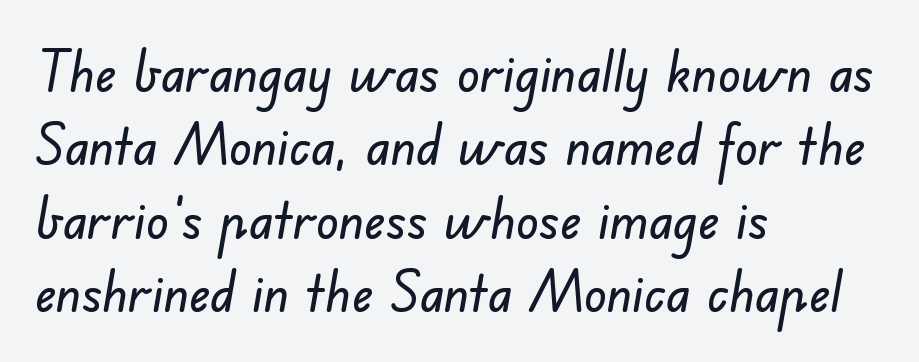
The image shows 56 px sans-serif type; set left-aligned, normal line spacing (1.31x), normal letter spacing, not underlined; low stroke contrast and a small x-height.
